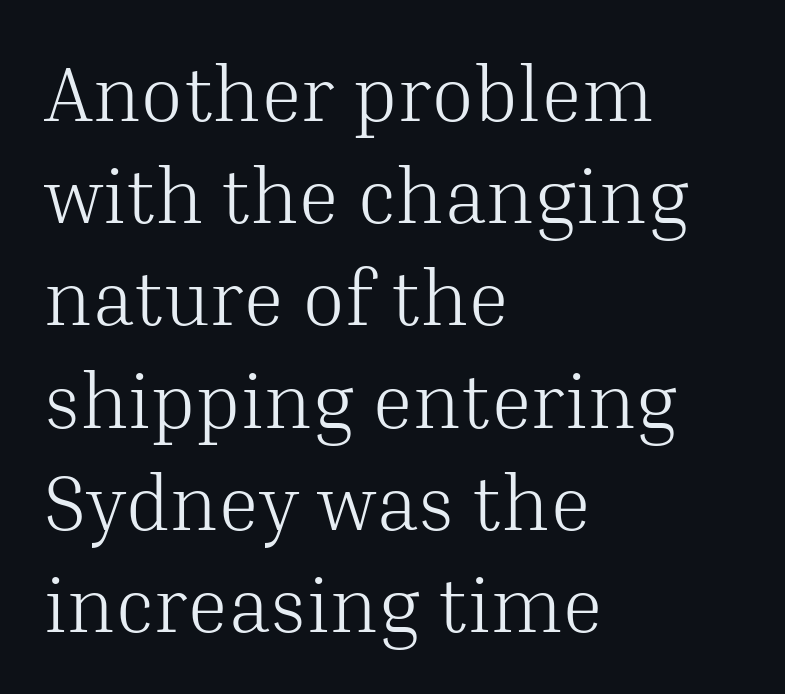
{"serif": "yes", "italic": "no", "bold": "no", "weight": "light", "width": "normal", "stroke_contrast": "medium", "x_height": "medium", "monospaced": "no", "underline": "no", "align": "left", "line_spacing": "normal", "line_spacing_ratio": 1.31, "letter_spacing": "normal", "letter_spacing_em": 0.0, "glyph_px": 78}
